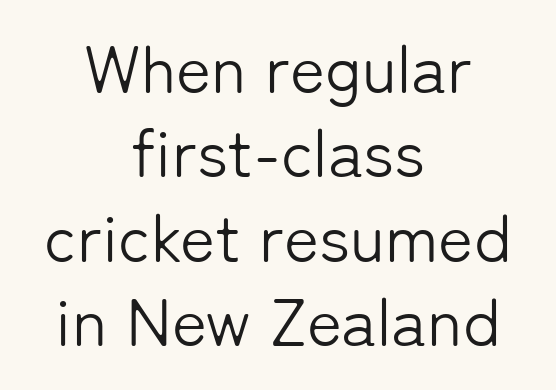
{"serif": "no", "italic": "no", "bold": "no", "weight": "light", "width": "normal", "stroke_contrast": "low", "x_height": "medium", "monospaced": "no", "underline": "no", "align": "center", "line_spacing": "normal", "line_spacing_ratio": 1.26, "letter_spacing": "normal", "letter_spacing_em": 0.0, "glyph_px": 67}
